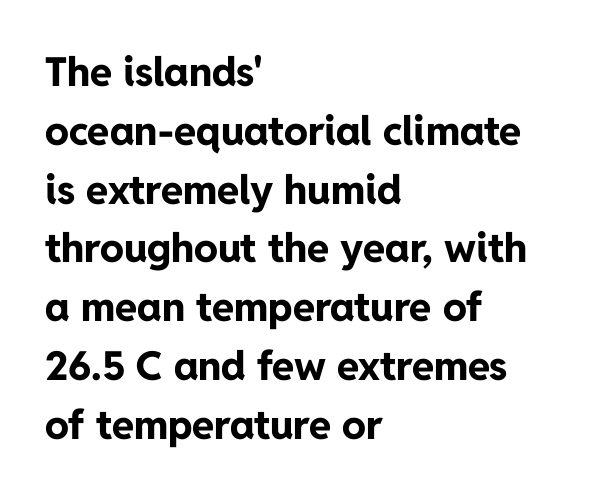
Q: Is the text bold? A: Yes.
Q: Is the text italic (slanted)? A: No, it is upright.
Q: Is the typeface a serif or a sans-serif typeface? A: Sans-serif.
Q: Is the text underlined? A: No.
Q: How is the paragraph aligned? A: Left-aligned.
Q: Is the spacing between letters normal or unusually wide? A: Normal.
Q: Is the spacing between lines tight, normal or loose? A: Normal.
Q: Width (condensed, normal, or wide)? A: Normal.
Q: Stroke contrast? A: Low.
Q: x-height? A: Medium.
Q: Monospaced? A: No.
